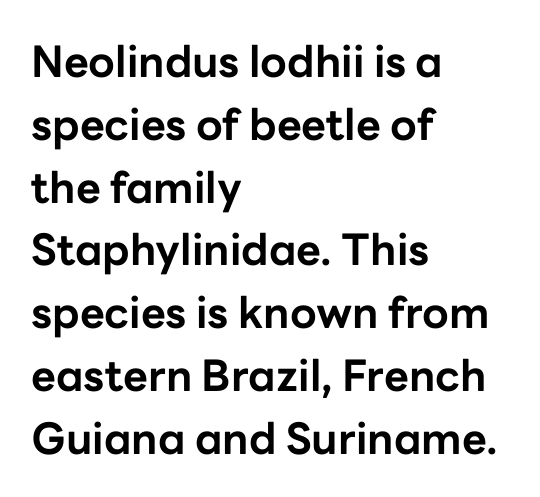
The text was rendered using a sans face with plain stroke endings. These lines were composed using upright roman letters. The designer left line spacing at the default. Look at the stroke-to-counter ratio: heavy, a bold. A classic flush-left, rag-right setting is used for this passage. Default kerning and tracking; the words read as compact shapes.
